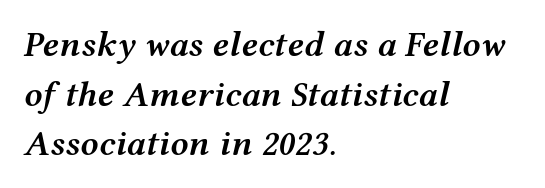
The image shows 36 px semibold, wide type, italic (leaning right); set left-aligned, normal line spacing (1.38x), normal letter spacing, not underlined; medium stroke contrast and a medium x-height.
